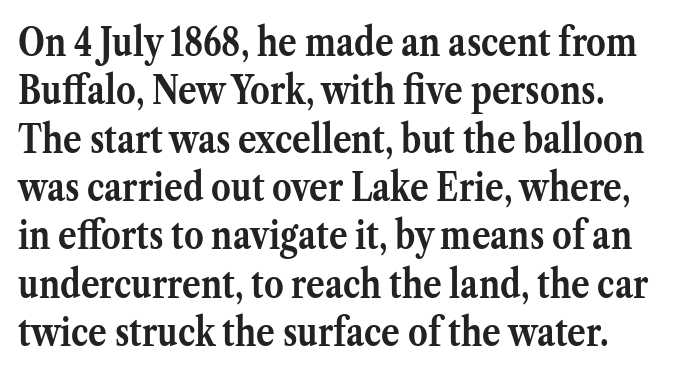
This is heavy type, rendered in bold. The axis of the letterforms is exactly vertical. The letters advance in unequal steps, a hallmark of proportional type. Old-style or modern, the face here clearly has serifs. Words appear dense and cohesive because spacing is normal. The typesetter chose a ragged-right arrangement here.
